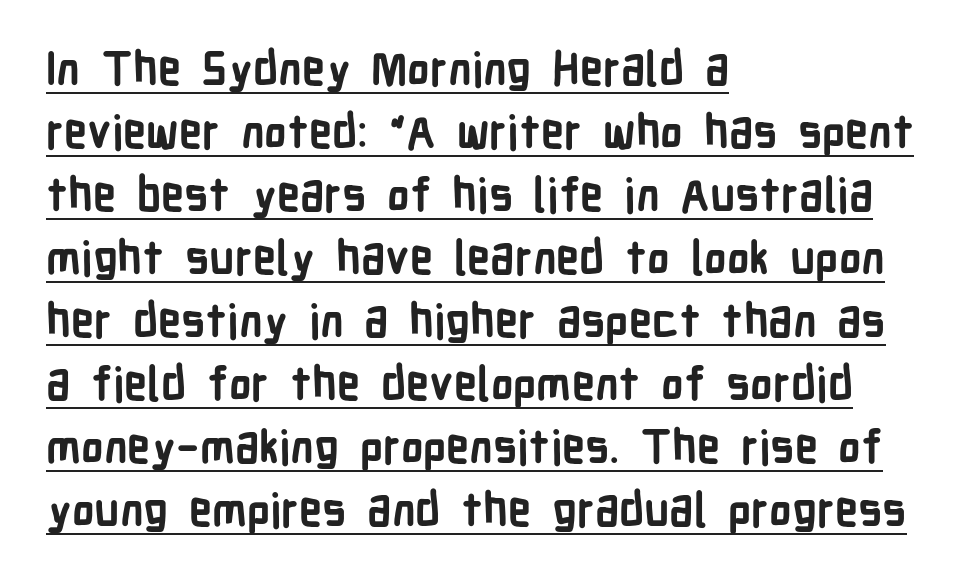
The image shows 46 px semibold, condensed sans-serif type, upright; set left-aligned, normal line spacing (1.37x), normal letter spacing, underlined; low stroke contrast and a medium x-height.
